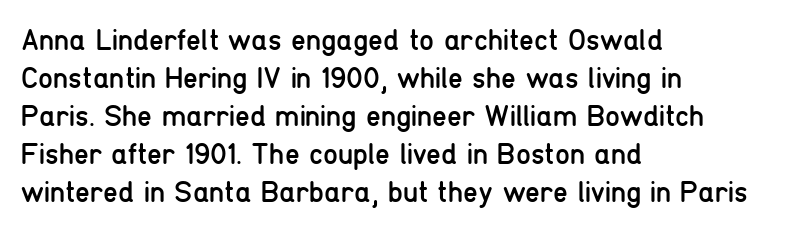
The letters sit at their default tracking, neither squeezed nor spread. A light-to-regular cut is what we see here. Does the copy run flush right? No — it runs flush left. The zone under the glyphs is completely vacant. Here the designer chose a conventional face with non-uniform glyph widths.
